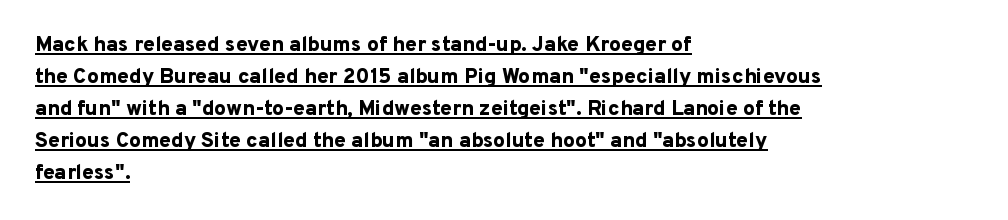
Compared with undecorated copy, this sample adds a rule below the words. This rendering uses left alignment, leaving the right contour irregular. Pretty heavy lettering here — definitely bold. Inter-character spacing is left at the font's built-in metrics. Vertical spacing — default.
